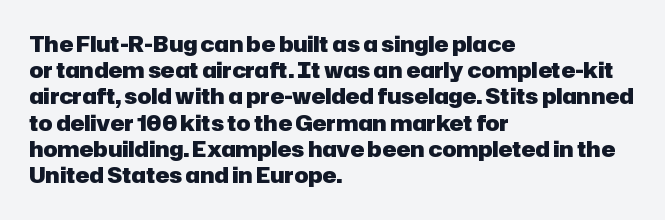
Q: Is the text bold? A: Yes.
Q: Is the text italic (slanted)? A: No, it is upright.
Q: Is the text underlined? A: No.
Q: How is the paragraph aligned? A: Left-aligned.
Q: Is the spacing between letters normal or unusually wide? A: Normal.
Q: Is the spacing between lines tight, normal or loose? A: Normal.
